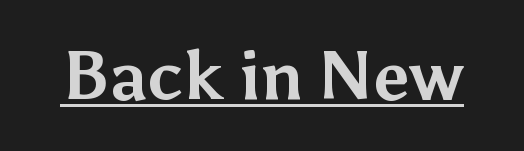
{"serif": "no", "italic": "no", "bold": "yes", "weight": "bold", "width": "normal", "stroke_contrast": "medium", "x_height": "medium", "monospaced": "no", "underline": "yes", "letter_spacing": "normal", "letter_spacing_em": 0.0, "glyph_px": 68}
